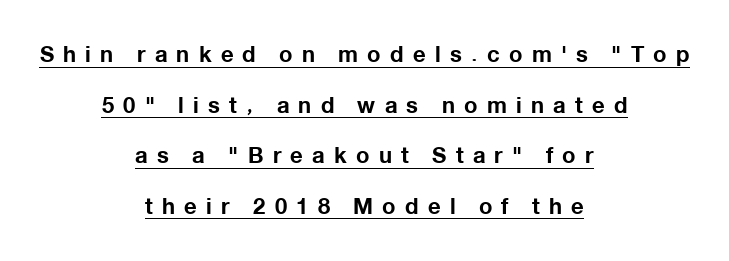
Q: Is the text bold? A: Yes.
Q: Is the text italic (slanted)? A: No, it is upright.
Q: Is the text underlined? A: Yes.
Q: How is the paragraph aligned? A: Centered.
Q: Is the spacing between letters normal or unusually wide? A: Unusually wide.
Q: Is the spacing between lines tight, normal or loose? A: Loose.
